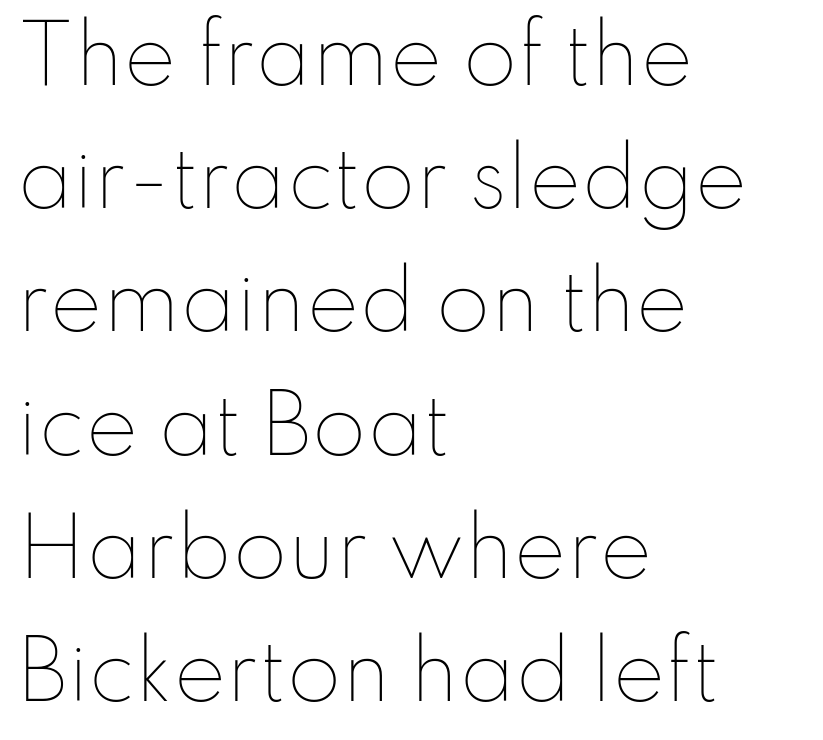
{"italic": "no", "bold": "no", "weight": "thin", "width": "normal", "stroke_contrast": "low", "x_height": "small", "monospaced": "no", "underline": "no", "align": "left", "line_spacing": "normal", "line_spacing_ratio": 1.56, "letter_spacing": "normal", "letter_spacing_em": 0.0, "glyph_px": 79}
